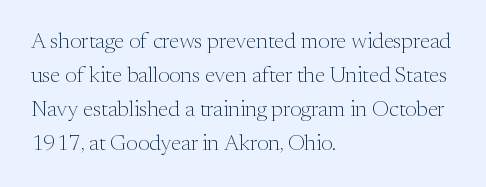
{"italic": "no", "bold": "no", "underline": "no", "align": "left", "line_spacing": "normal", "line_spacing_ratio": 1.54, "letter_spacing": "normal", "letter_spacing_em": 0.0, "glyph_px": 22}
